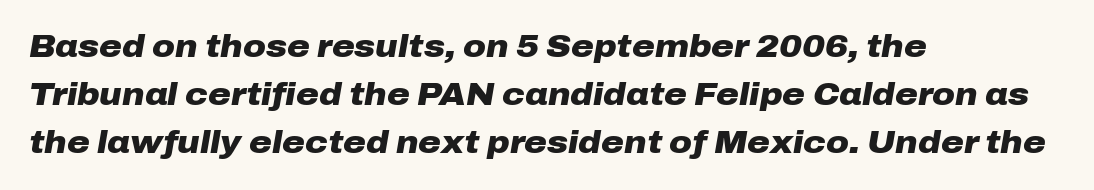
{"italic": "yes", "lean": "right", "slant_degrees": 10, "bold": "yes", "weight": "heavy", "width": "wide", "stroke_contrast": "low", "x_height": "medium", "monospaced": "no", "underline": "no", "align": "left", "line_spacing": "normal", "line_spacing_ratio": 1.55, "letter_spacing": "normal", "letter_spacing_em": 0.0, "glyph_px": 31}
